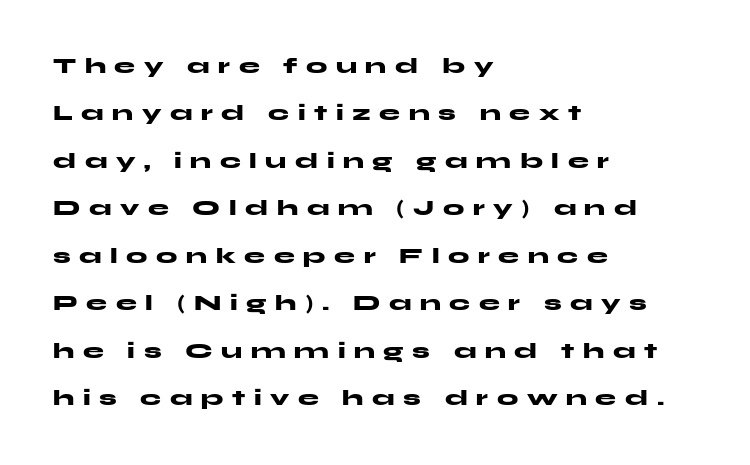
Casual observation: everything's shoved over to the left. Characters remain perfectly vertical along every line. These lines stand farther apart than default settings would place them. The space directly below the letters is spotless. The letterforms stand isolated, each surrounded by extra space.
